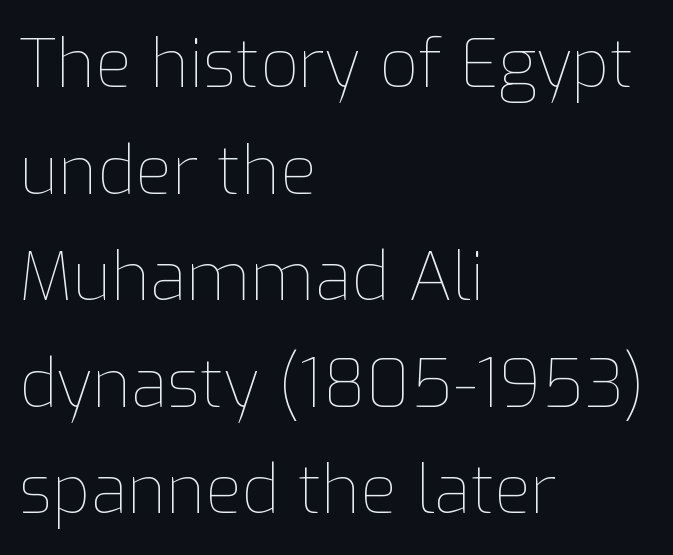
Beneath every word, the page is bare. The letters look calm and open, with moderate or lighter stems. Here the designer chose a conventional face with non-uniform glyph widths. Is the letter spacing exaggerated? No — it looks like the ordinary default. The rows are spaced the way most documents space them. The axis of the letterforms is exactly vertical.
